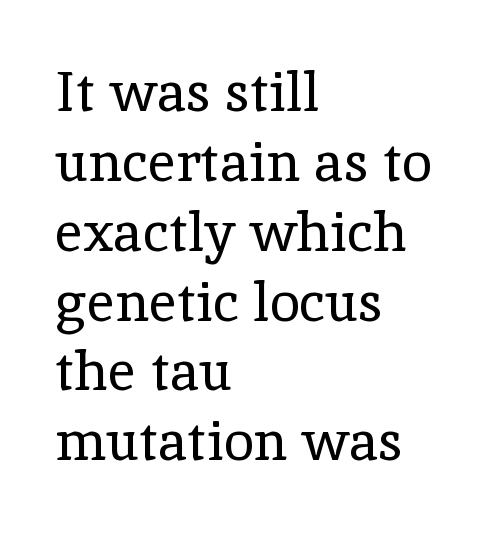
The designer left line spacing at the default. This sample has the flowing, uneven cadence of proportional lettering. Vertical strokes here are truly vertical. Think standard paragraph weight, or any step lighter than that. Quick note: underline off.
